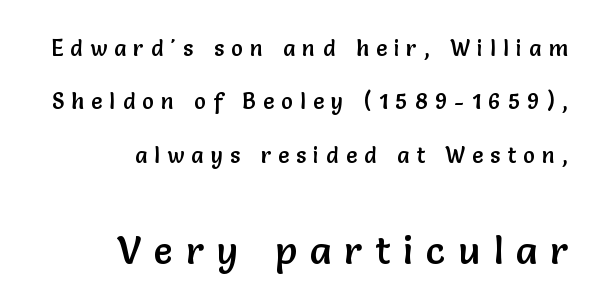
Leading is clearly above the norm, producing a sparse column. The paragraph shown leans on its right margin. The baseline area is clear. Top chunk: small. Bottom chunk: large.
